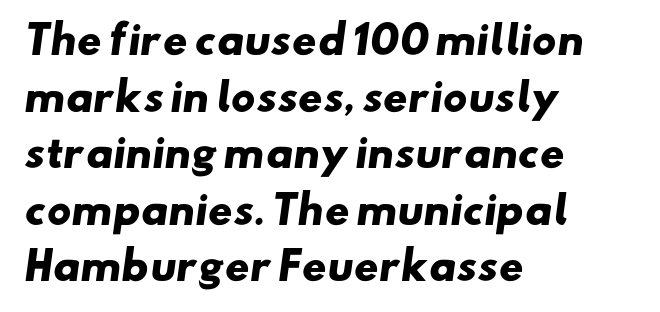
Q: Is the text bold? A: Yes.
Q: Is the typeface a serif or a sans-serif typeface? A: Sans-serif.
Q: Is the text underlined? A: No.
Q: How is the paragraph aligned? A: Left-aligned.
Q: Is the spacing between letters normal or unusually wide? A: Normal.
Q: Is the spacing between lines tight, normal or loose? A: Normal.
Q: Width (condensed, normal, or wide)? A: Wide.
Q: Stroke contrast? A: Low.
Q: x-height? A: Small.
Q: Monospaced? A: No.
